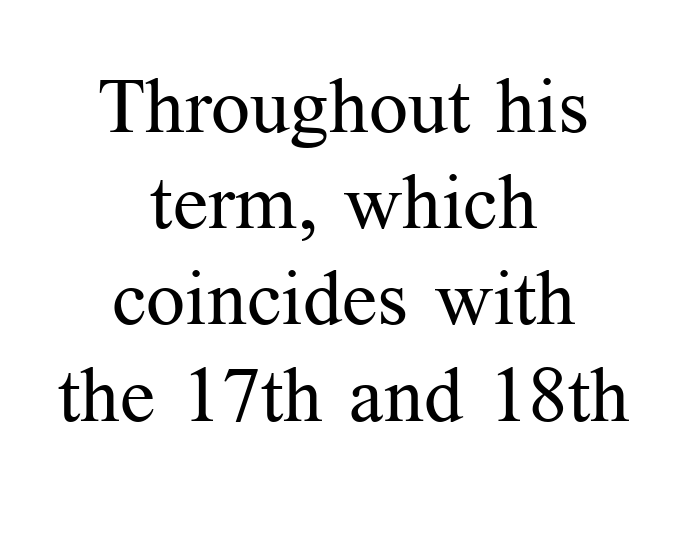
Characters remain perfectly vertical along every line. A clean baseline with only descenders dipping below it. The weight would be labelled regular, book, light, or lighter still. The font family rendered here belongs to the serif group. The line-height multiplier appears to be the usual default. No extra tracking has been applied to these lines.
